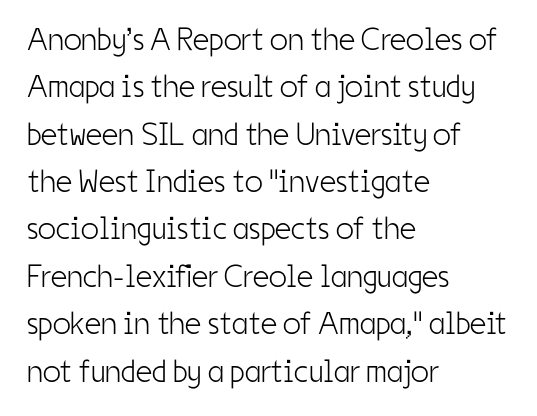
Q: Is the text bold? A: No.
Q: Is the text italic (slanted)? A: No, it is upright.
Q: Is the typeface a serif or a sans-serif typeface? A: Sans-serif.
Q: Is the text underlined? A: No.
Q: How is the paragraph aligned? A: Left-aligned.
Q: Is the spacing between letters normal or unusually wide? A: Normal.
Q: Is the spacing between lines tight, normal or loose? A: Normal.
Q: Width (condensed, normal, or wide)? A: Condensed.
Q: Stroke contrast? A: Low.
Q: x-height? A: Medium.
Q: Monospaced? A: No.
